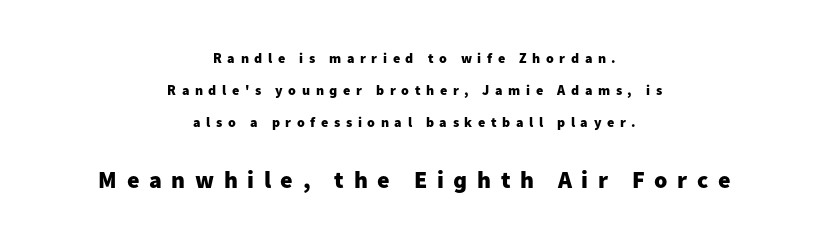
The image shows 24 px bold type, upright; set centered, loose line spacing (2.29x), unusually wide letter spacing (+0.4 em), not underlined; the second (bottom) block is 1.71x larger.
